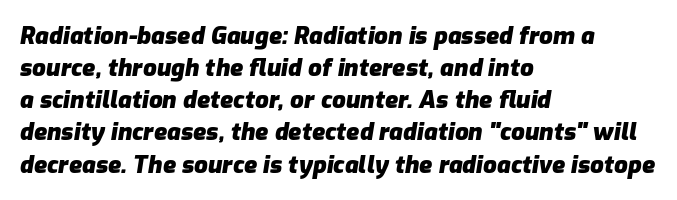
Decoration check: the copy has no underline. Rows of type keep a routine distance in the vertical direction. Every row of glyphs begins at an identical x-position on the left. Rendered with sloped, italic letterforms.
